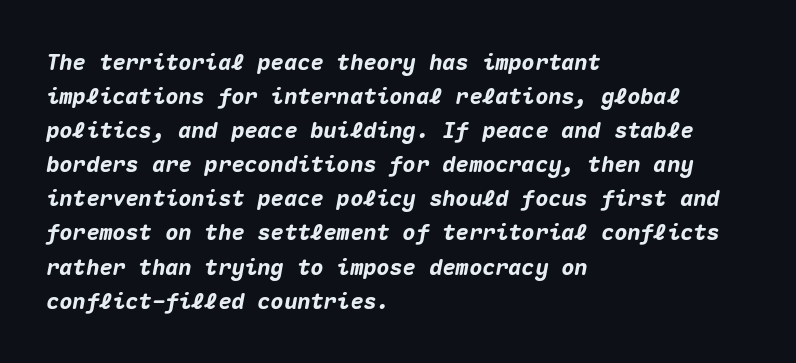
{"italic": "yes", "lean": "right", "slant_degrees": 10, "bold": "yes", "underline": "no", "align": "left", "line_spacing": "normal", "line_spacing_ratio": 1.55, "letter_spacing": "normal", "letter_spacing_em": 0.0, "glyph_px": 22}
